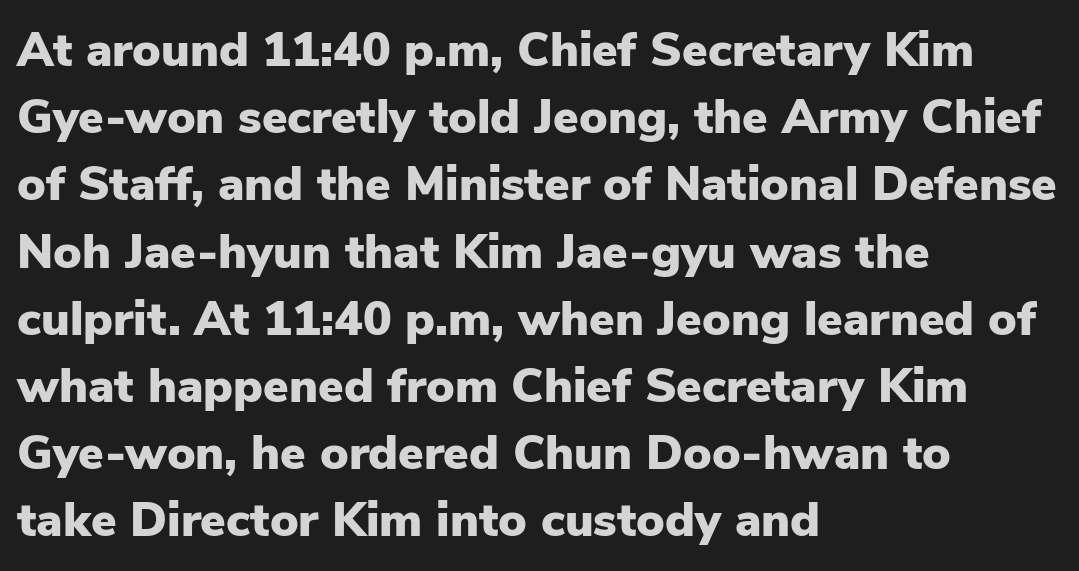
{"serif": "no", "italic": "no", "bold": "yes", "weight": "heavy", "width": "normal", "stroke_contrast": "low", "x_height": "medium", "monospaced": "no", "underline": "no", "align": "left", "line_spacing": "normal", "line_spacing_ratio": 1.4, "letter_spacing": "normal", "letter_spacing_em": 0.0, "glyph_px": 48}
